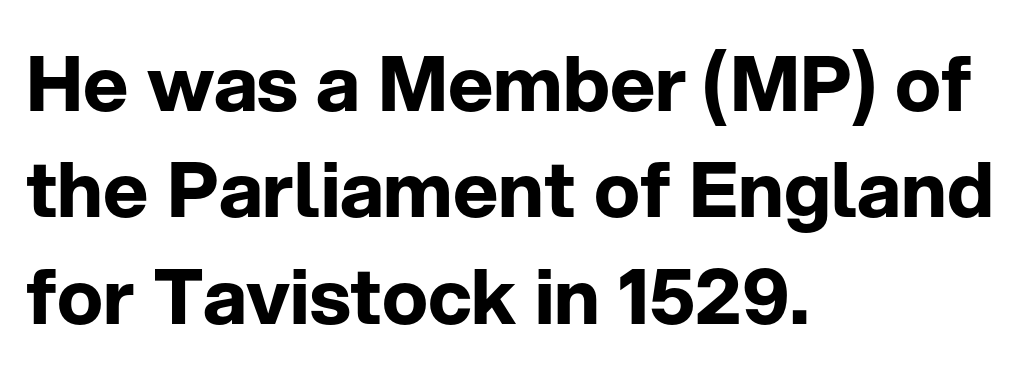
The lettering stays uniformly vertical, giving the passage a roman look. Anything drawn beneath the words? Only blank space. The rendering uses a bold face; every stroke is thick and dark. The rows are spaced the way most documents space them. Character widths vary here, with narrow letters taking less room than wide ones.
